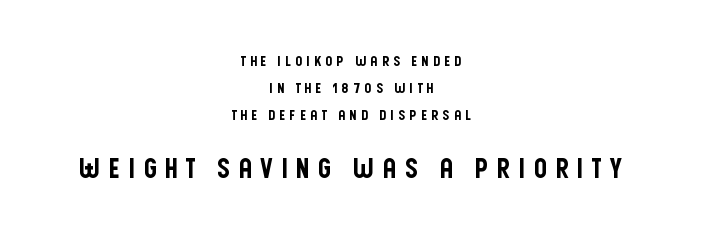
{"italic": "no", "underline": "no", "align": "center", "line_spacing": "loose", "line_spacing_ratio": 1.92, "letter_spacing": "wide", "letter_spacing_em": 0.28, "larger_block": "second", "size_ratio": 1.93, "glyph_px": 27}
